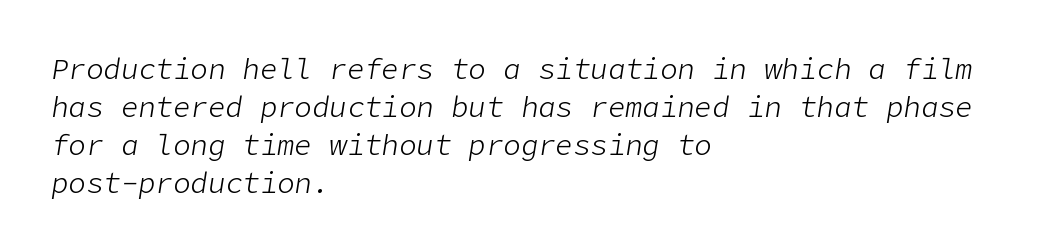
The rendering anchors every line to the left-hand side. Bold? No — there's no thickening of the strokes. Nobody touched the tracking dial on this one. Is the type slanted? Yes — the strokes lean at a clear angle. The lines sit at an ordinary, default distance from one another. Decoration check: the copy has no underline.
